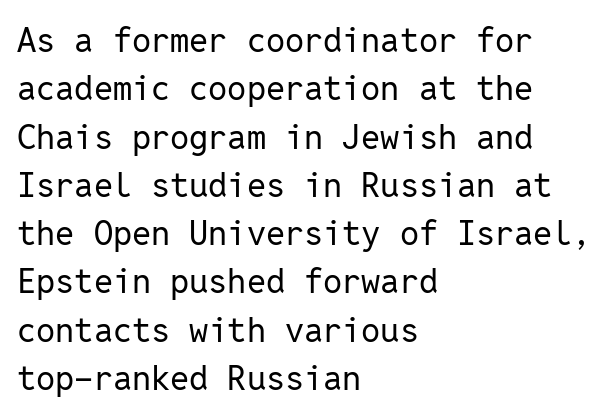
The image shows 34 px regular-weight sans-serif type, upright, monospaced; set left-aligned, normal line spacing (1.42x), normal letter spacing, not underlined; low stroke contrast and a medium x-height.
